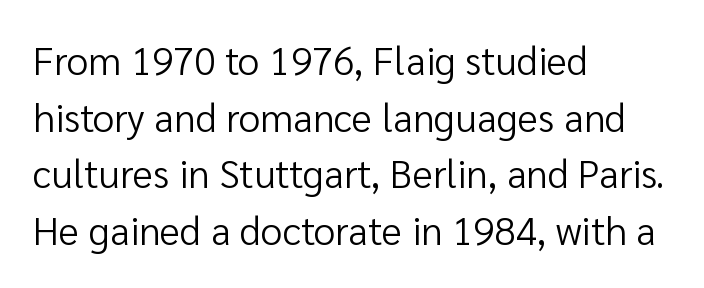
{"serif": "no", "italic": "no", "bold": "no", "weight": "regular", "width": "normal", "stroke_contrast": "low", "x_height": "medium", "monospaced": "no", "underline": "no", "align": "left", "line_spacing": "normal", "line_spacing_ratio": 1.45, "letter_spacing": "normal", "letter_spacing_em": 0.0, "glyph_px": 39}
